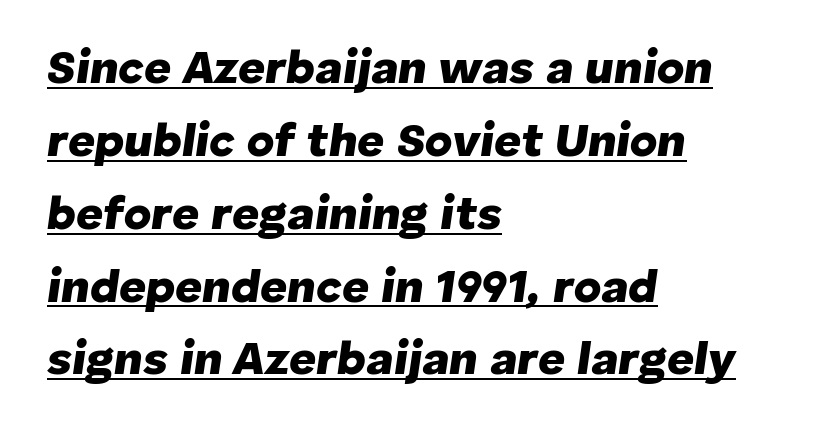
The image shows 47 px heavy type, italic (leaning right); set left-aligned, normal line spacing (1.55x), normal letter spacing, underlined; low stroke contrast and a medium x-height.
